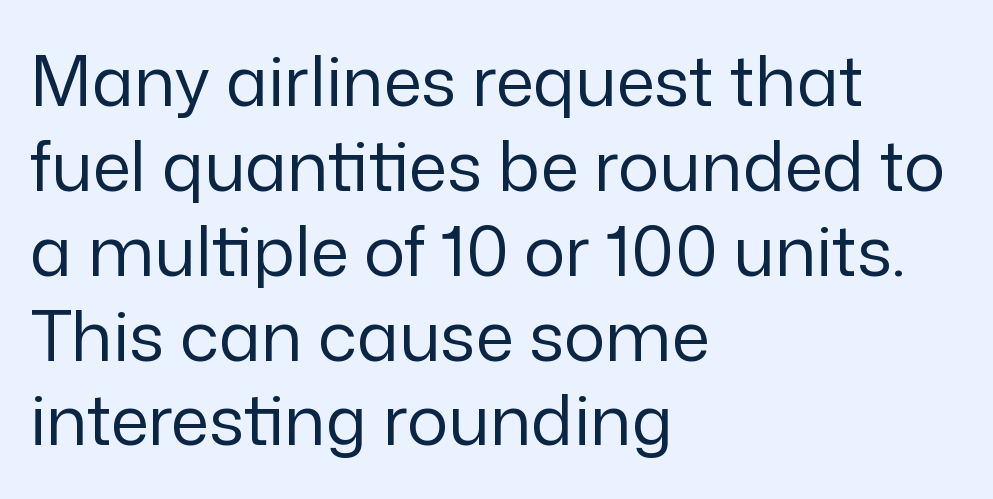
The image shows 69 px regular-weight sans-serif type, upright; set left-aligned, line spacing 1.23x, normal letter spacing, not underlined; low stroke contrast and a medium x-height.
